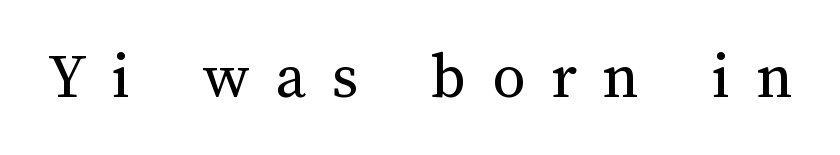
{"italic": "no", "bold": "no", "weight": "regular", "width": "normal", "stroke_contrast": "medium", "x_height": "medium", "monospaced": "no", "underline": "no", "letter_spacing": "wide", "letter_spacing_em": 0.39, "glyph_px": 66}
